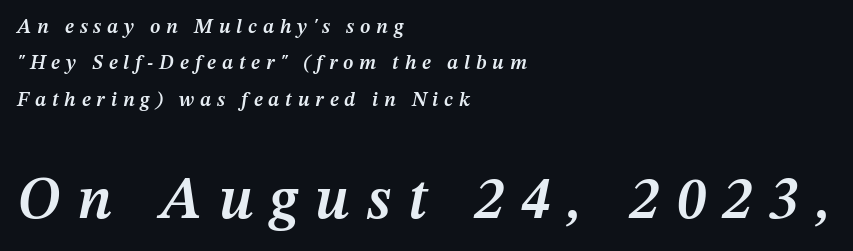
Descender tails drop into unmarked territory. Substantial extra tracking has been applied to these lines. Typographic density is moderately raised because the face is semibold. In this sample the second text group is rendered at the bigger scale.
